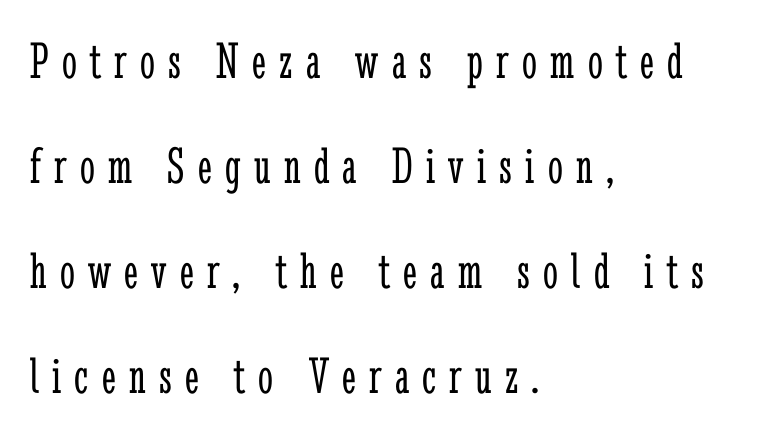
The image shows 53 px light, condensed serif type, upright; set left-aligned, loose line spacing (1.98x), unusually wide letter spacing (+0.25 em), not underlined; low stroke contrast and a medium x-height.
